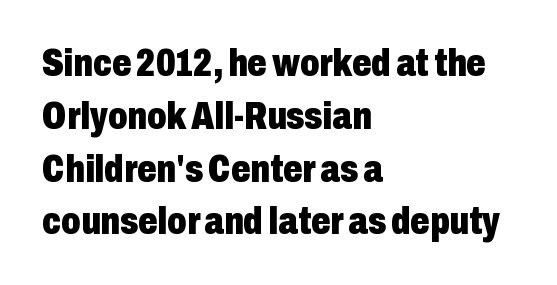
{"serif": "no", "italic": "no", "bold": "yes", "weight": "heavy", "width": "condensed", "stroke_contrast": "low", "x_height": "medium", "monospaced": "no", "underline": "no", "align": "left", "line_spacing": "normal", "line_spacing_ratio": 1.39, "letter_spacing": "normal", "letter_spacing_em": 0.0, "glyph_px": 38}
